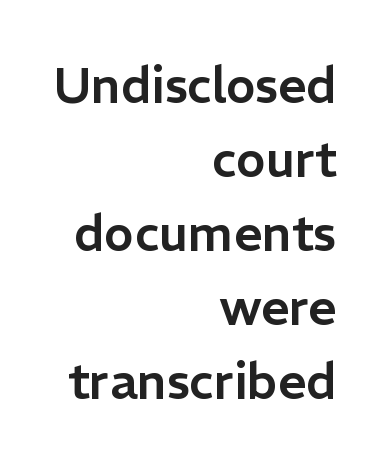
Q: Is the text italic (slanted)? A: No, it is upright.
Q: Is the typeface a serif or a sans-serif typeface? A: Sans-serif.
Q: Is the text underlined? A: No.
Q: How is the paragraph aligned? A: Right-aligned.
Q: Is the spacing between letters normal or unusually wide? A: Normal.
Q: Is the spacing between lines tight, normal or loose? A: Normal.
Q: Width (condensed, normal, or wide)? A: Normal.
Q: Stroke contrast? A: Low.
Q: x-height? A: Medium.
Q: Monospaced? A: No.
